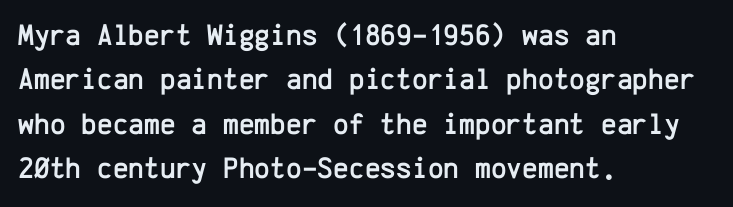
If you measured baseline to baseline, you'd find a middling distance. The compositor pushed each line to the left boundary. Any mark beneath the type? The region is blank. This rendering employs a face without finishing strokes, i.e., a sans-serif.
